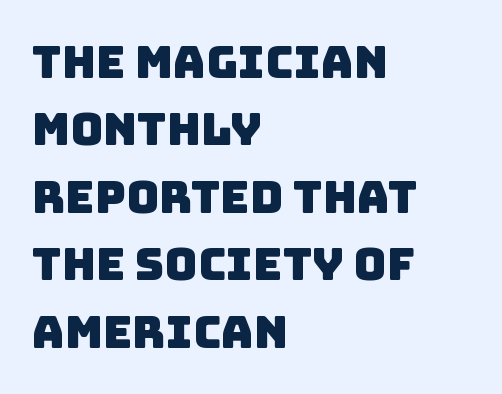
{"serif": "no", "width": "normal", "stroke_contrast": "low", "x_height": "large", "monospaced": "no", "underline": "no", "align": "left", "line_spacing": "normal", "line_spacing_ratio": 1.5, "letter_spacing": "normal", "letter_spacing_em": 0.0, "glyph_px": 45}
